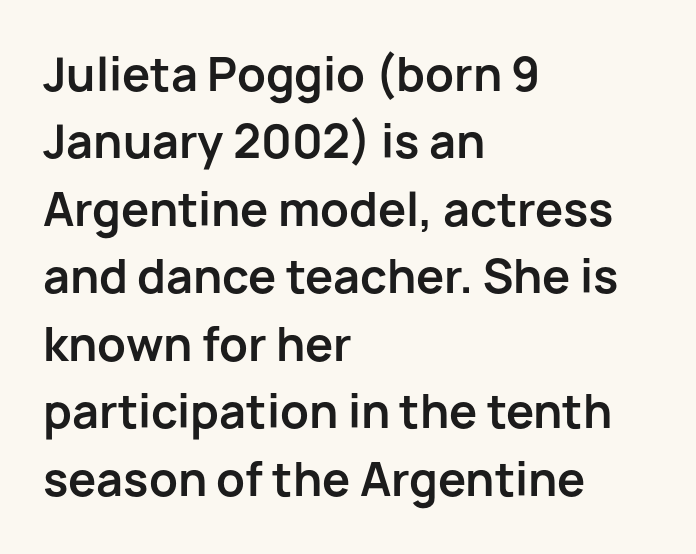
Q: Is the text bold? A: Yes.
Q: Is the text italic (slanted)? A: No, it is upright.
Q: Is the typeface a serif or a sans-serif typeface? A: Sans-serif.
Q: Is the text underlined? A: No.
Q: How is the paragraph aligned? A: Left-aligned.
Q: Is the spacing between letters normal or unusually wide? A: Normal.
Q: Is the spacing between lines tight, normal or loose? A: Normal.
Q: Width (condensed, normal, or wide)? A: Normal.
Q: Stroke contrast? A: Low.
Q: x-height? A: Medium.
Q: Monospaced? A: No.
